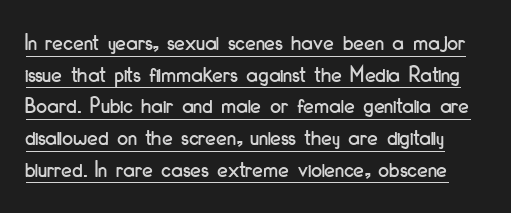
Vertical strokes here are truly vertical. This rendering features underlined lettering. Is there much room between lines? A standard amount, neither cramped nor airy. Nothing unusual about the tracking: characters are spaced as the font intends.
